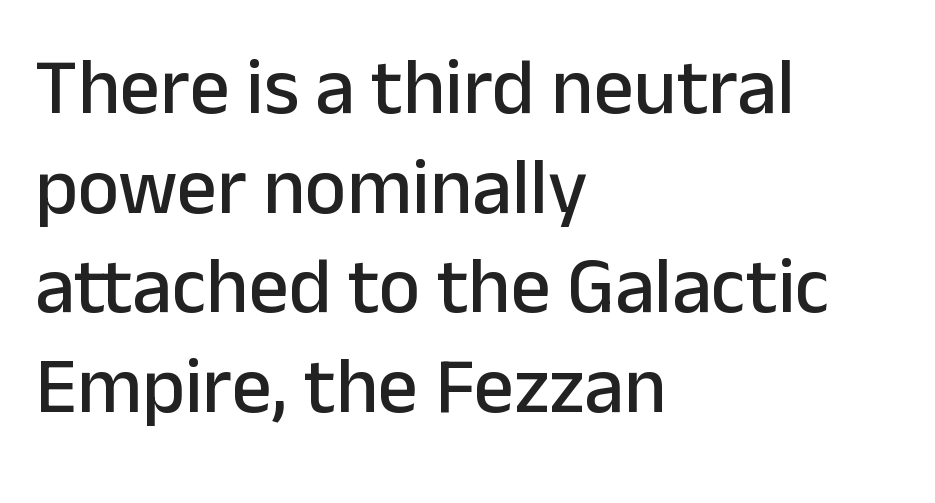
Tall strokes in this sample are plumb rather than angled. This sample keeps an unexceptional amount of space between lines. Lines of text with bare space underneath. Each letter's strokes conclude bluntly, with no projecting serifs.
